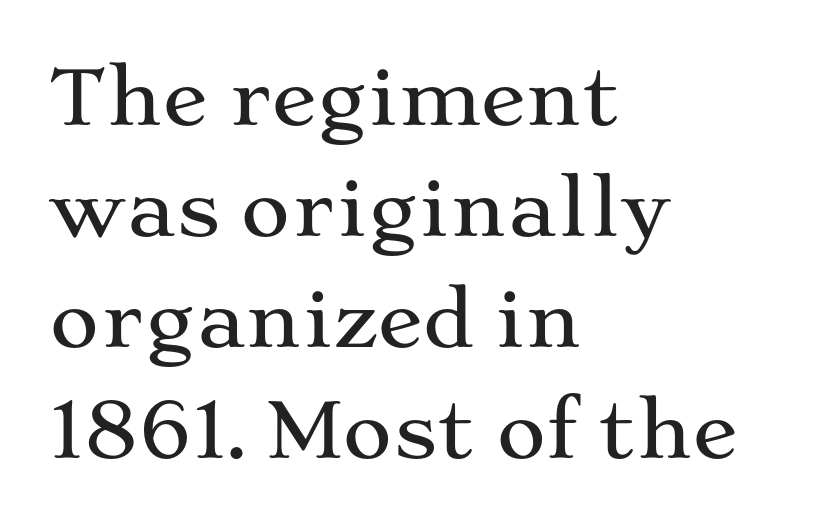
{"serif": "yes", "italic": "no", "width": "wide", "stroke_contrast": "medium", "x_height": "medium", "monospaced": "no", "underline": "no", "align": "left", "line_spacing": "normal", "line_spacing_ratio": 1.46, "letter_spacing": "normal", "letter_spacing_em": 0.0, "glyph_px": 76}
